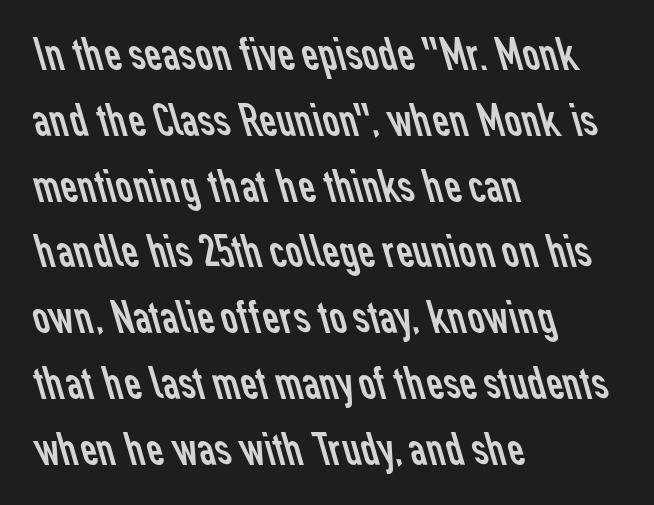
Q: Is the text bold? A: No.
Q: Is the typeface a serif or a sans-serif typeface? A: Sans-serif.
Q: Is the text underlined? A: No.
Q: How is the paragraph aligned? A: Left-aligned.
Q: Is the spacing between letters normal or unusually wide? A: Normal.
Q: Is the spacing between lines tight, normal or loose? A: Normal.
Q: Width (condensed, normal, or wide)? A: Normal.
Q: Stroke contrast? A: Low.
Q: x-height? A: Medium.
Q: Monospaced? A: No.
